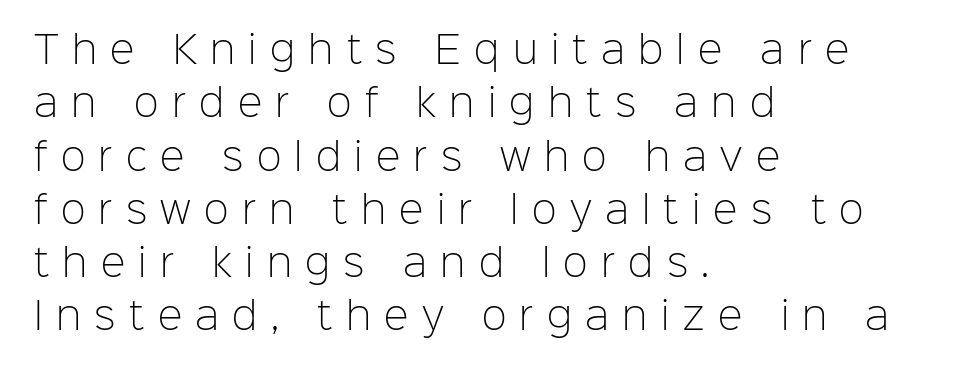
The letterforms stand isolated, each surrounded by extra space. Vertical spacing — default. Each line starts at the same left margin while the right side varies. A typesetter would mark this as roman, not italic.
